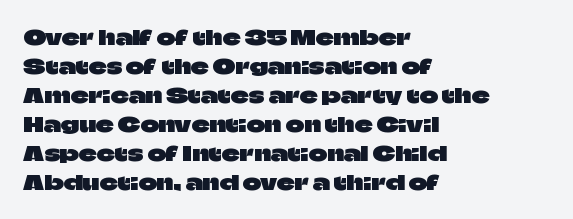
{"italic": "no", "underline": "no", "align": "left", "line_spacing": "normal", "line_spacing_ratio": 1.45, "letter_spacing": "normal", "letter_spacing_em": 0.0, "glyph_px": 20}
